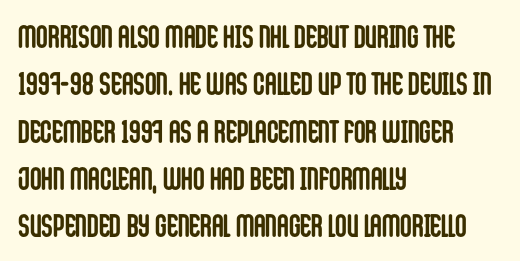
{"serif": "no", "italic": "no", "bold": "yes", "weight": "semibold", "width": "condensed", "stroke_contrast": "low", "x_height": "large", "monospaced": "no", "underline": "no", "align": "left", "line_spacing": "normal", "line_spacing_ratio": 1.48, "letter_spacing": "normal", "letter_spacing_em": 0.0, "glyph_px": 32}
